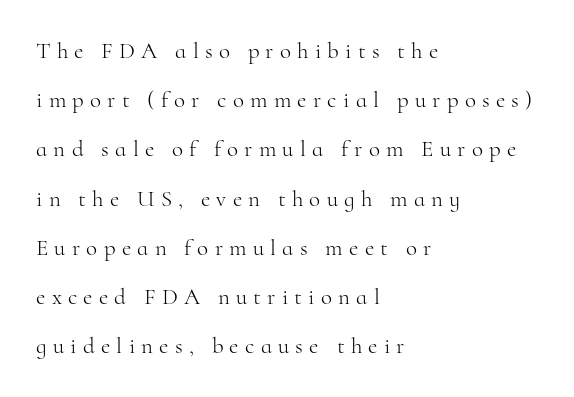
{"italic": "no", "bold": "no", "underline": "no", "align": "left", "line_spacing": "loose", "line_spacing_ratio": 2.14, "letter_spacing": "wide", "letter_spacing_em": 0.27, "glyph_px": 23}
